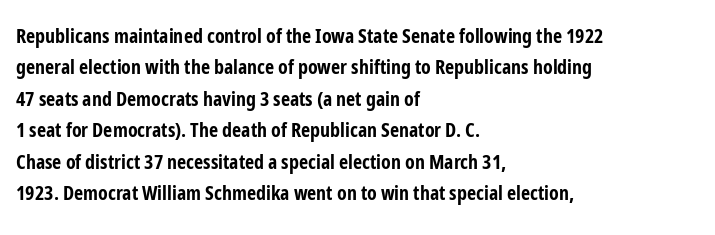
The image shows 20 px bold type, upright; set left-aligned, normal line spacing (1.57x), normal letter spacing, not underlined.
